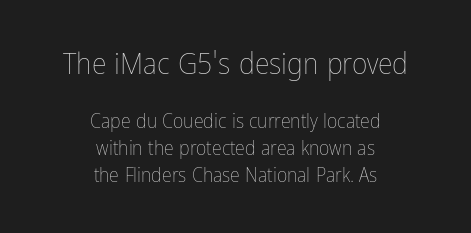
{"italic": "no", "bold": "no", "weight": "thin", "width": "condensed", "stroke_contrast": "low", "x_height": "medium", "monospaced": "no", "underline": "no", "align": "center", "line_spacing": "normal", "line_spacing_ratio": 1.35, "letter_spacing": "normal", "letter_spacing_em": 0.0, "larger_block": "first", "size_ratio": 1.5, "glyph_px": 30}
